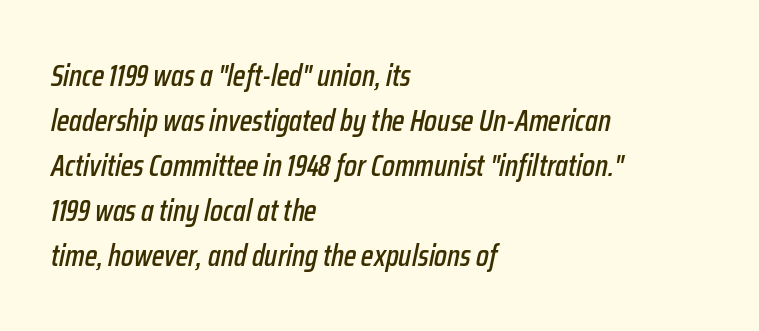
Anything drawn beneath the words? Only blank space. In CSS terms this would be text-align: left. How would I describe the line gaps? Plain and ordinary. The gaps between neighbouring characters are ordinary and unremarkable. The face used here is proportionally spaced, like ordinary book or web type. An italicized treatment has been applied to the whole sample.
